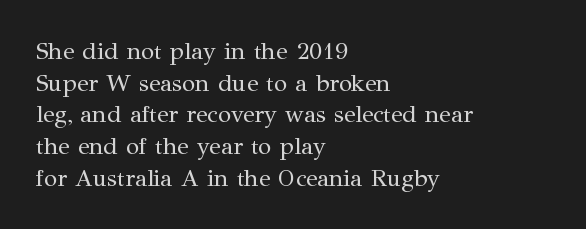
Leftover space on each line is placed entirely after the last word. The typesetting does not lean heavy: it is not bold. Honestly, the letter spacing is just normal — you wouldn't notice it. Underline: absent. If you drew a line through each stem, it would be perfectly vertical.
